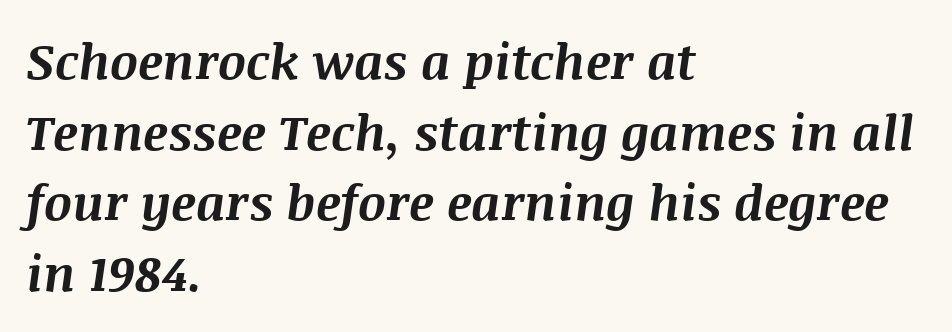
{"italic": "yes", "lean": "right", "slant_degrees": 8, "bold": "yes", "weight": "bold", "width": "normal", "stroke_contrast": "medium", "x_height": "large", "monospaced": "no", "underline": "no", "align": "left", "line_spacing": "normal", "line_spacing_ratio": 1.44, "letter_spacing": "normal", "letter_spacing_em": 0.0, "glyph_px": 49}
